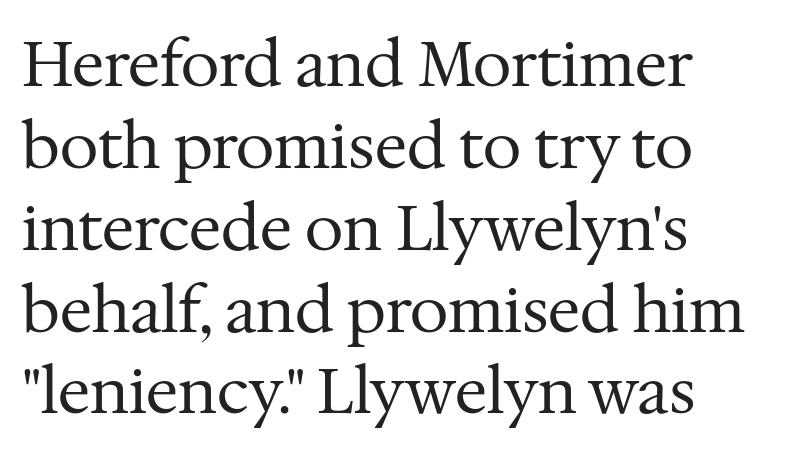
{"serif": "yes", "italic": "no", "bold": "no", "weight": "regular", "width": "normal", "stroke_contrast": "medium", "x_height": "medium", "monospaced": "no", "underline": "no", "align": "left", "line_spacing": "normal", "line_spacing_ratio": 1.32, "letter_spacing": "normal", "letter_spacing_em": 0.0, "glyph_px": 62}
